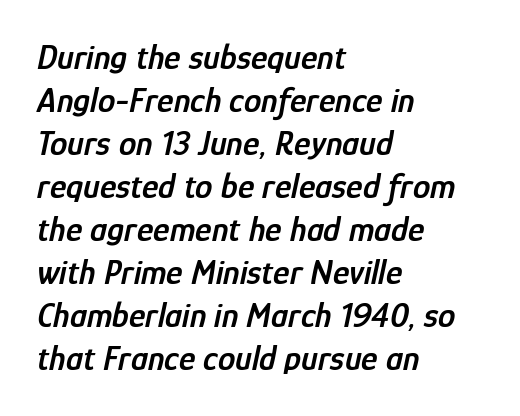
{"italic": "yes", "lean": "right", "slant_degrees": 12, "bold": "semi", "weight": "semibold", "width": "condensed", "stroke_contrast": "low", "x_height": "medium", "monospaced": "no", "underline": "no", "align": "left", "line_spacing_ratio": 1.23, "letter_spacing": "normal", "letter_spacing_em": 0.0, "glyph_px": 35}
